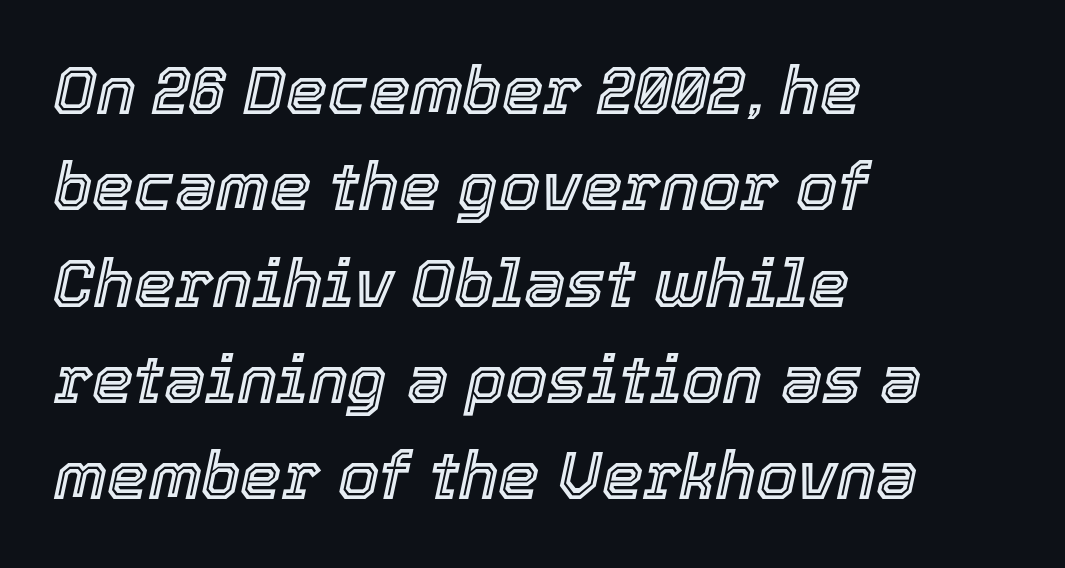
{"italic": "yes", "lean": "right", "slant_degrees": 12, "width": "normal", "x_height": "medium", "monospaced": "no", "underline": "no", "align": "left", "line_spacing": "normal", "line_spacing_ratio": 1.46, "letter_spacing": "normal", "letter_spacing_em": 0.0, "glyph_px": 66}
